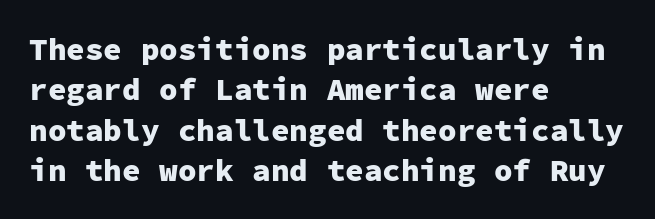
The image shows 31 px heavy sans-serif type, upright, monospaced; set left-aligned, normal line spacing (1.3x), normal letter spacing, not underlined; low stroke contrast and a medium x-height.
